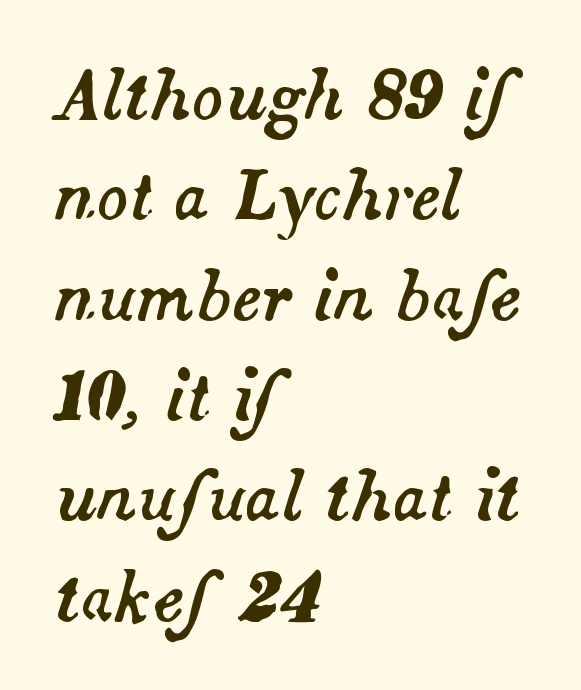
{"italic": "yes", "lean": "right", "slant_degrees": 14, "width": "normal", "stroke_contrast": "medium", "x_height": "small", "monospaced": "no", "underline": "no", "align": "left", "line_spacing": "normal", "line_spacing_ratio": 1.52, "letter_spacing": "normal", "letter_spacing_em": 0.0, "glyph_px": 66}
